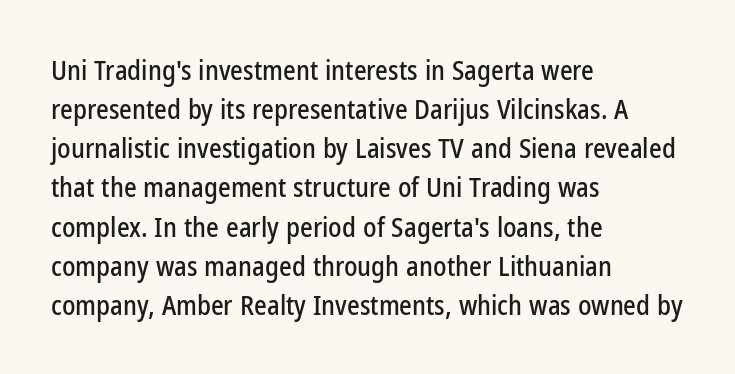
{"italic": "no", "underline": "no", "align": "left", "line_spacing": "normal", "line_spacing_ratio": 1.45, "letter_spacing": "normal", "letter_spacing_em": 0.0, "glyph_px": 27}
